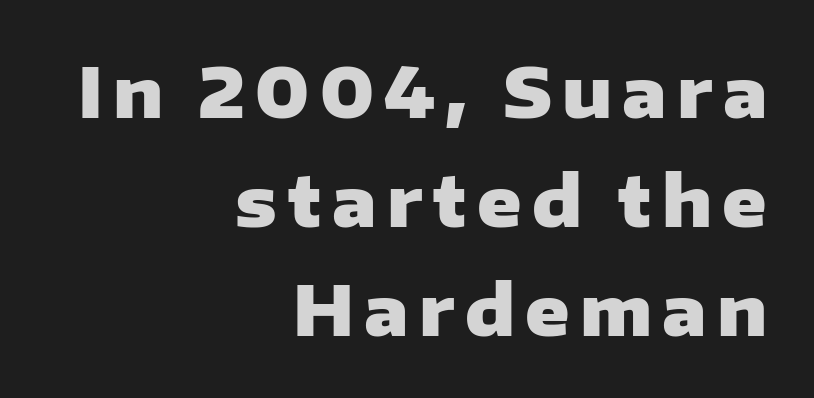
Quick note: underline off. This sample uses an upright cut, with every glyph sitting square on the baseline. Every row of glyphs terminates at an identical x-position on the right. The rendering uses a moderate line-height, typical for paragraphs.
